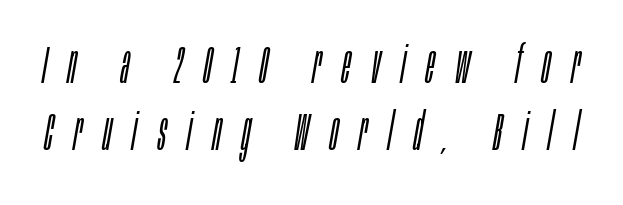
The image shows 52 px light, condensed type, italic (leaning right); set normal line spacing (1.29x), unusually wide letter spacing (+0.4 em), not underlined; low stroke contrast and a large x-height.
